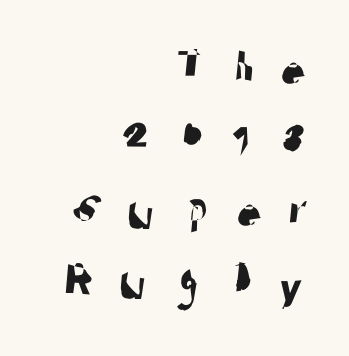
Bare-footed words on every line. The typeface chosen for these lines omits serifs. The letters are spread apart with noticeably loose tracking. The rendering uses natural spacing where letterforms have individual widths. Compared with a flush-left layout, this one pins lines to the opposite, right side.
